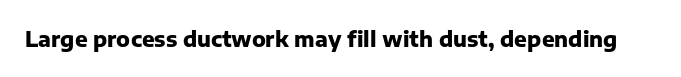
The image shows 21 px bold type, upright; set normal letter spacing, not underlined.
